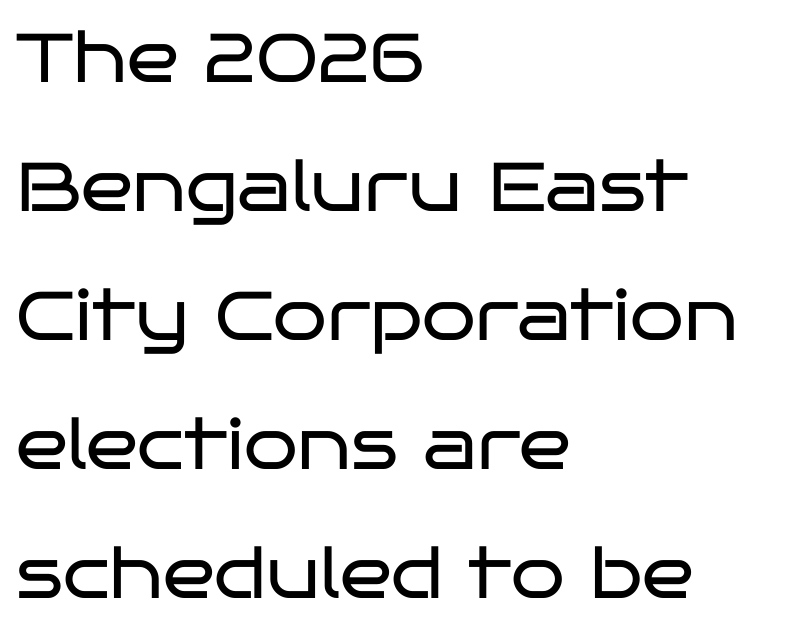
In CSS terms this would be text-align: left. The font's upright variant was chosen for this text. A sans-serif font was chosen for this passage. Is the type heavy? It reads as light-to-regular instead. This sample uses plain, unmodified letter spacing. The specimen omits any rule beneath the text block's lines.
